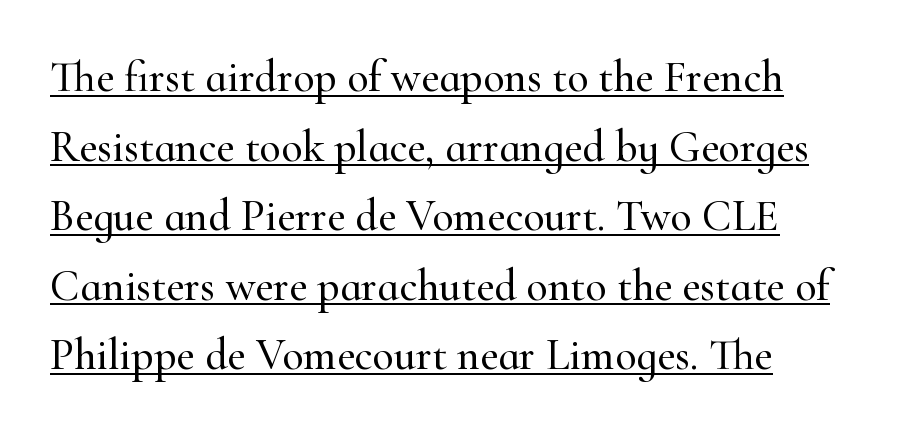
The image shows 44 px serif type, upright; set left-aligned, normal line spacing (1.58x), normal letter spacing, underlined; high stroke contrast and a small x-height.
